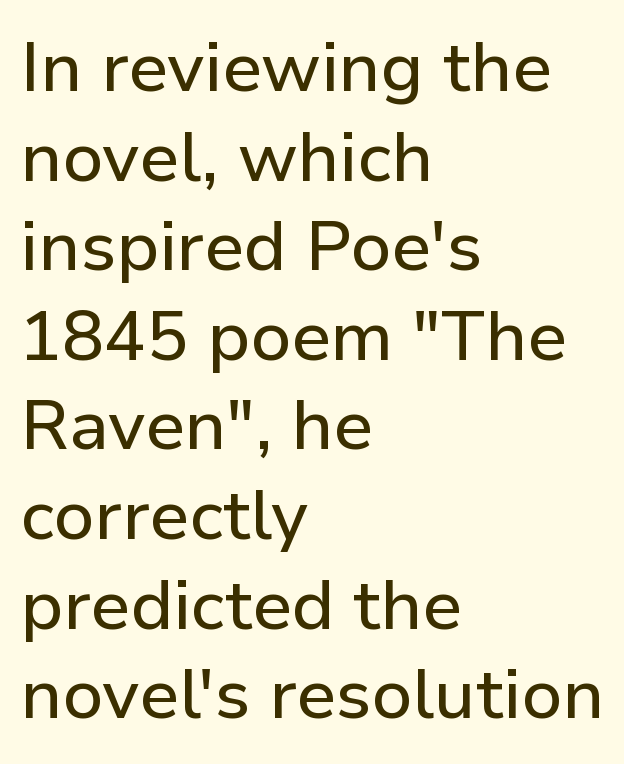
The image shows 70 px sans-serif type, upright; set left-aligned, normal line spacing (1.28x), normal letter spacing, not underlined; low stroke contrast and a medium x-height.
